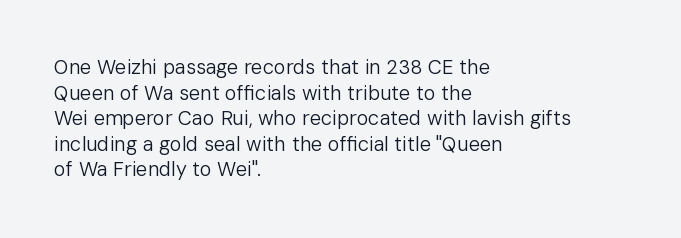
The image shows 20 px text type, upright; set left-aligned, normal line spacing (1.28x), normal letter spacing, not underlined.
